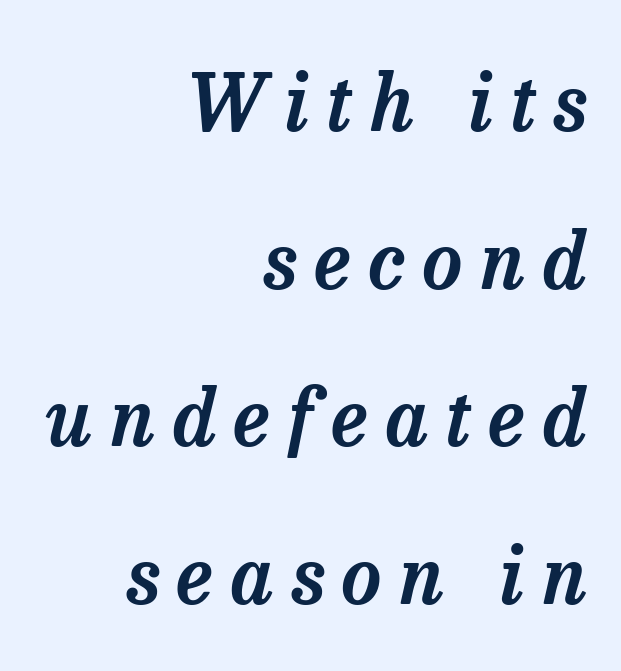
Q: Is the text italic (slanted)? A: Yes, it leans right by about 13 degrees.
Q: Is the typeface a serif or a sans-serif typeface? A: Serif.
Q: Is the text underlined? A: No.
Q: How is the paragraph aligned? A: Right-aligned.
Q: Is the spacing between letters normal or unusually wide? A: Unusually wide.
Q: Is the spacing between lines tight, normal or loose? A: Loose.
Q: Width (condensed, normal, or wide)? A: Normal.
Q: Stroke contrast? A: Low.
Q: x-height? A: Medium.
Q: Monospaced? A: No.
